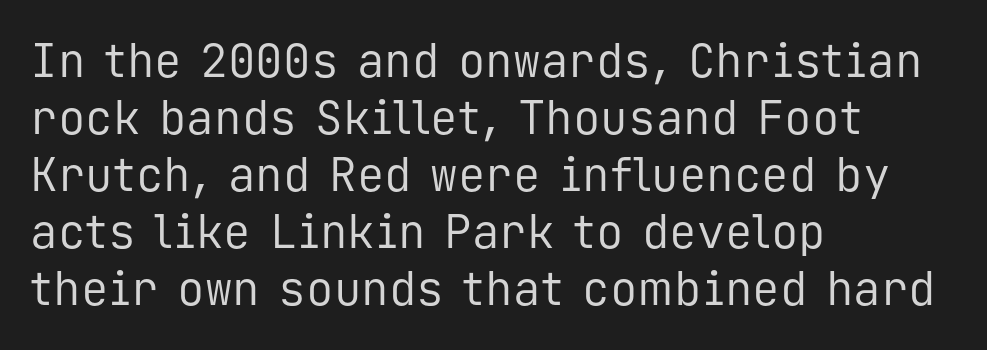
Decoration check: the copy has no underline. Weight: in the light-to-regular range. To sum up the face: it is a sans, with no serifs. Looks like terminal output: every glyph gets an equal slot. Look at the tracking — it's just the regular setting, nothing added. One-word summary of the alignment: left.
